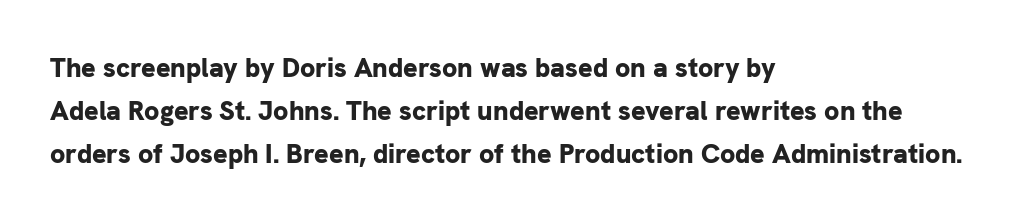
{"italic": "no", "bold": "yes", "underline": "no", "align": "left", "line_spacing": "normal", "line_spacing_ratio": 1.59, "letter_spacing": "normal", "letter_spacing_em": 0.0, "glyph_px": 27}
